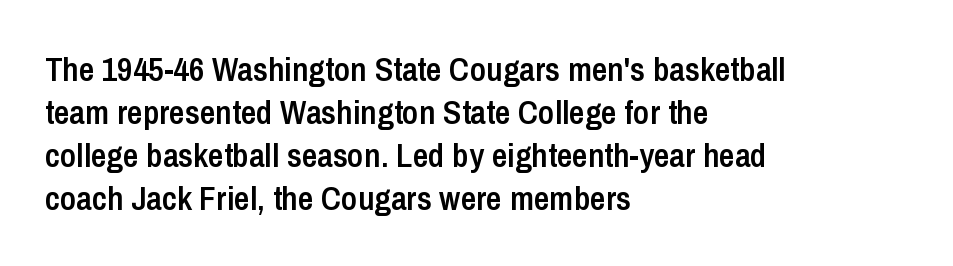
Q: Is the text bold? A: Semi-bold.
Q: Is the text italic (slanted)? A: No, it is upright.
Q: Is the typeface a serif or a sans-serif typeface? A: Sans-serif.
Q: Is the text underlined? A: No.
Q: How is the paragraph aligned? A: Left-aligned.
Q: Is the spacing between letters normal or unusually wide? A: Normal.
Q: Is the spacing between lines tight, normal or loose? A: Normal.
Q: Width (condensed, normal, or wide)? A: Condensed.
Q: Stroke contrast? A: Low.
Q: x-height? A: Medium.
Q: Monospaced? A: No.
